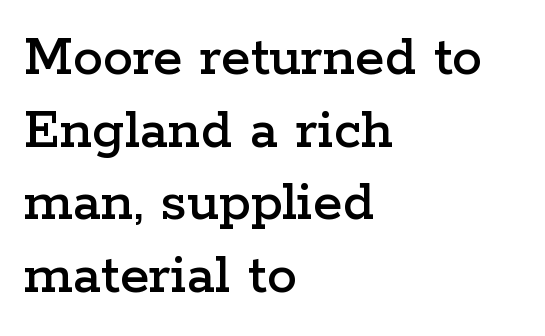
The space beneath each line is pristine and unruled. Line beginnings align vertically; line endings do not. Standard letterfit; no display-style spreading of the glyphs. Each letter keeps its own natural width here, so spacing adapts to shape.
